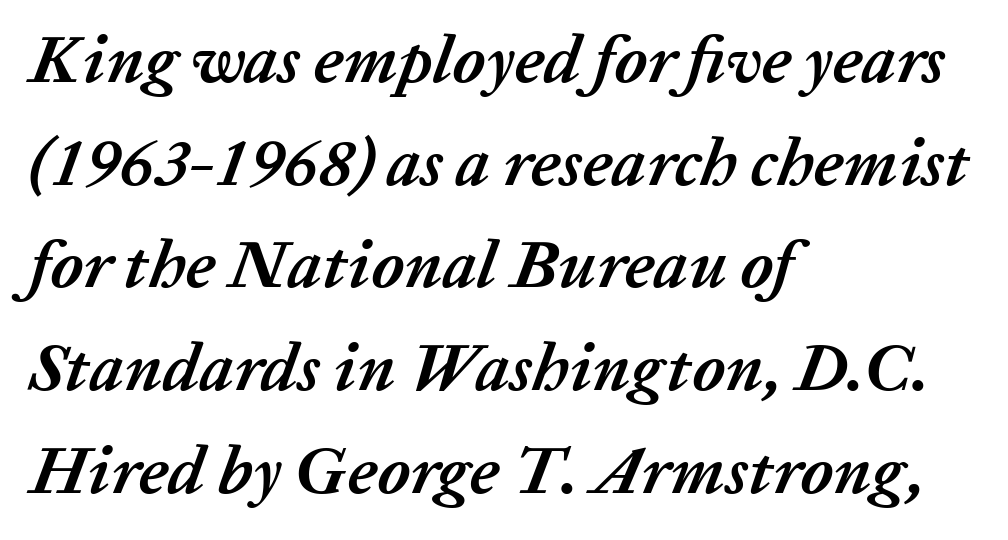
These lines are set flush left with a ragged right edge. These lines are rendered in a variable-pitch font. An italicized treatment has been applied to the whole sample. Rows of type keep a routine distance in the vertical direction.
